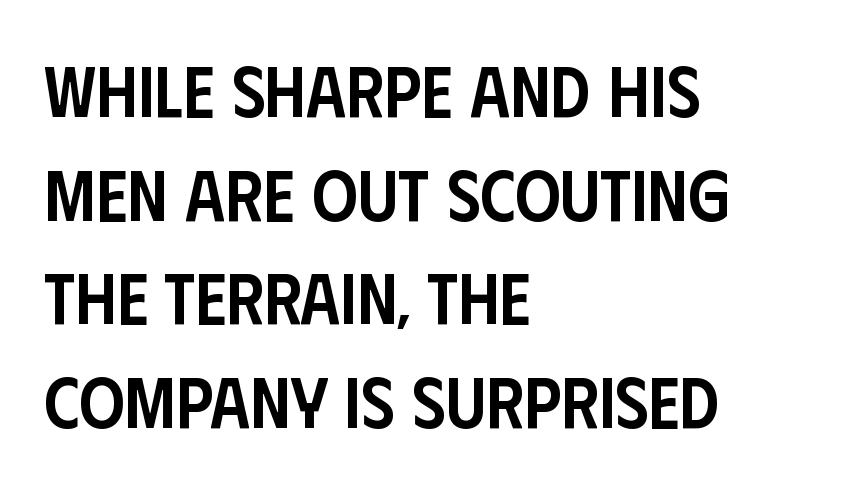
The image shows 71 px semibold, condensed sans-serif type, upright; set left-aligned, normal line spacing (1.46x), normal letter spacing, not underlined; low stroke contrast and a large x-height.
